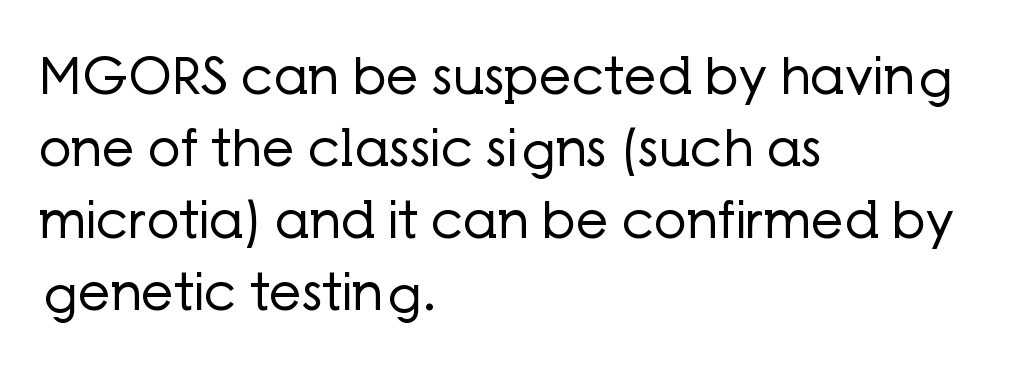
Q: Is the text bold? A: No.
Q: Is the text italic (slanted)? A: No, it is upright.
Q: Is the typeface a serif or a sans-serif typeface? A: Sans-serif.
Q: Is the text underlined? A: No.
Q: How is the paragraph aligned? A: Left-aligned.
Q: Is the spacing between letters normal or unusually wide? A: Normal.
Q: Is the spacing between lines tight, normal or loose? A: Normal.
Q: Width (condensed, normal, or wide)? A: Normal.
Q: Stroke contrast? A: Low.
Q: x-height? A: Medium.
Q: Monospaced? A: No.
